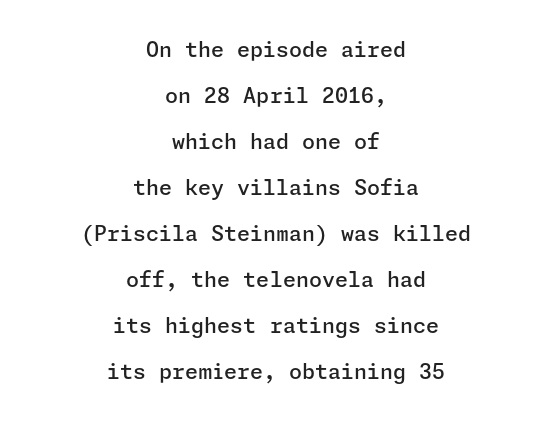
{"italic": "no", "bold": "semi", "underline": "no", "align": "center", "line_spacing": "loose", "line_spacing_ratio": 2.19, "letter_spacing": "normal", "letter_spacing_em": 0.0, "glyph_px": 21}
